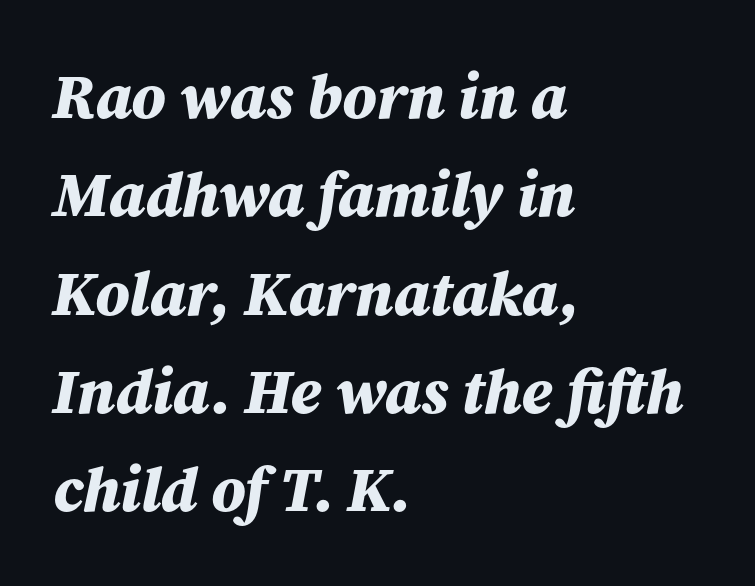
Q: Is the text bold? A: Yes.
Q: Is the text italic (slanted)? A: Yes, it leans right by about 12 degrees.
Q: Is the text underlined? A: No.
Q: How is the paragraph aligned? A: Left-aligned.
Q: Is the spacing between letters normal or unusually wide? A: Normal.
Q: Is the spacing between lines tight, normal or loose? A: Normal.
Q: Width (condensed, normal, or wide)? A: Normal.
Q: Stroke contrast? A: Medium.
Q: x-height? A: Medium.
Q: Monospaced? A: No.
